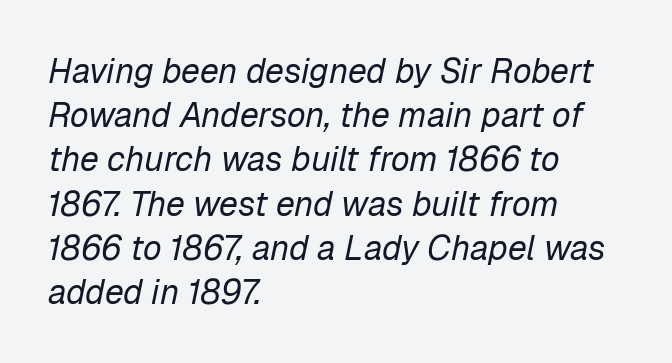
The face used here has a pronounced slope to its letters. The vertical gap from one line to the next is medium. Characters follow at the spacing the type designer built in. The specimen omits any rule beneath the text block's lines. Every row of glyphs begins at an identical x-position on the left. Is this a fixed-width face? No — the glyphs have proportional, varying widths.
